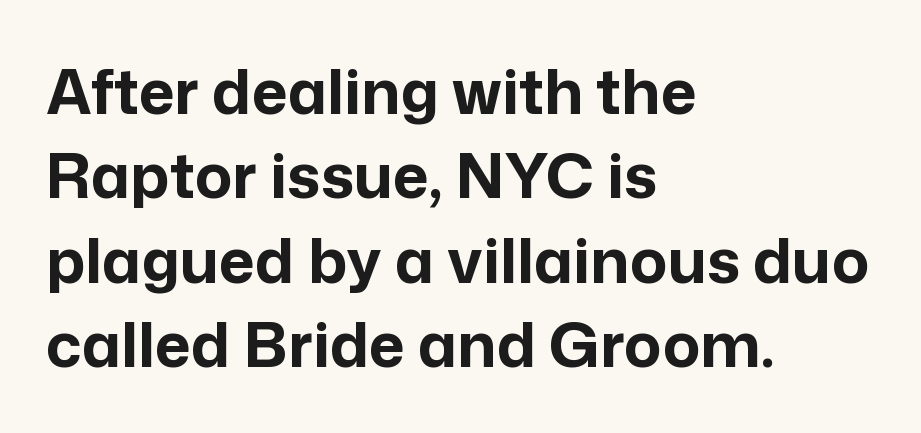
The image shows 62 px bold sans-serif type, upright; set left-aligned, normal line spacing (1.36x), normal letter spacing, not underlined; low stroke contrast and a medium x-height.
